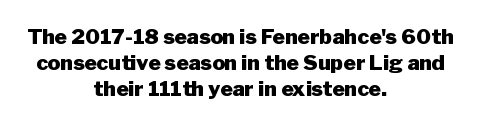
The image shows 21 px bold type, upright; set centered, line spacing 1.24x, normal letter spacing, not underlined.
